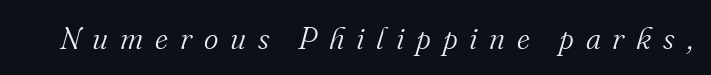
Is this a fixed-width face? No — the glyphs have proportional, varying widths. Check where the strokes stop: tiny serifs finish them off. Type without underlining. You could only call the tracking loose — the letters float apart. The strokes are not fattened; the text isn't bold.
